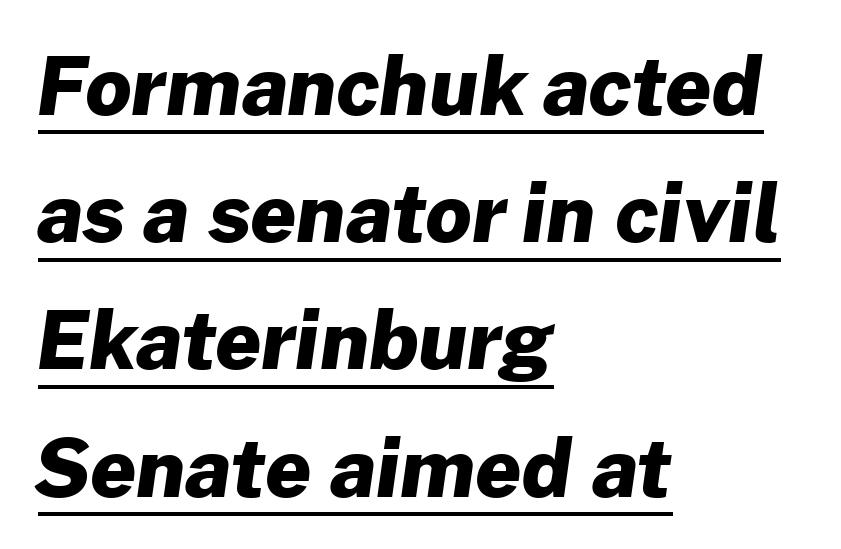
The image shows 80 px heavy sans-serif type; set left-aligned, normal line spacing (1.59x), normal letter spacing, underlined; low stroke contrast and a medium x-height.
